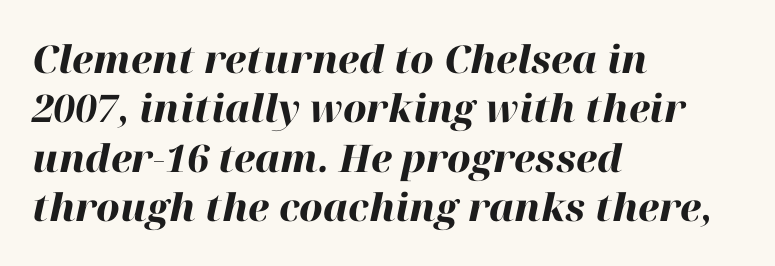
Q: Is the text bold? A: Yes.
Q: Is the text italic (slanted)? A: Yes, it leans right by about 12 degrees.
Q: Is the text underlined? A: No.
Q: How is the paragraph aligned? A: Left-aligned.
Q: Is the spacing between letters normal or unusually wide? A: Normal.
Q: Is the spacing between lines tight, normal or loose? A: Normal.
Q: Width (condensed, normal, or wide)? A: Normal.
Q: Stroke contrast? A: High.
Q: x-height? A: Medium.
Q: Monospaced? A: No.
